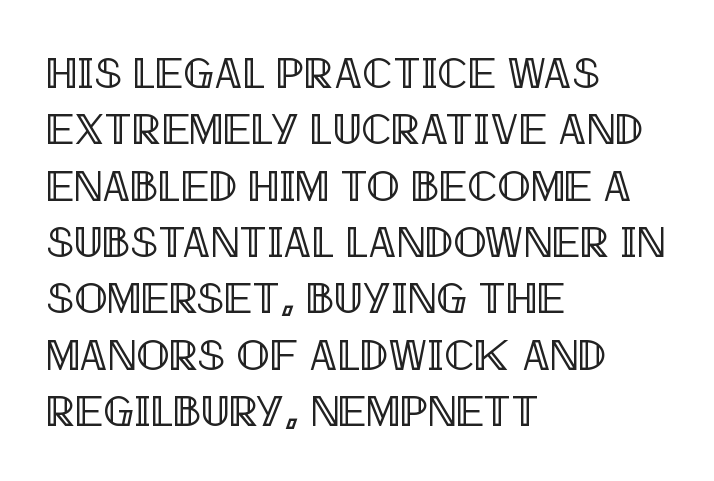
The image shows 44 px condensed type, upright; set left-aligned, normal line spacing (1.28x), normal letter spacing, not underlined; a large x-height.
